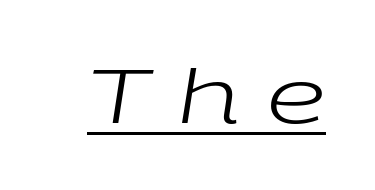
The whole block is typeset with a tilt. The typesetter has applied underlining to the passage shown. Inter-character spacing is expanded well beyond the font's built-in metrics. Stems and bowls with no extra thickness — not bold.
